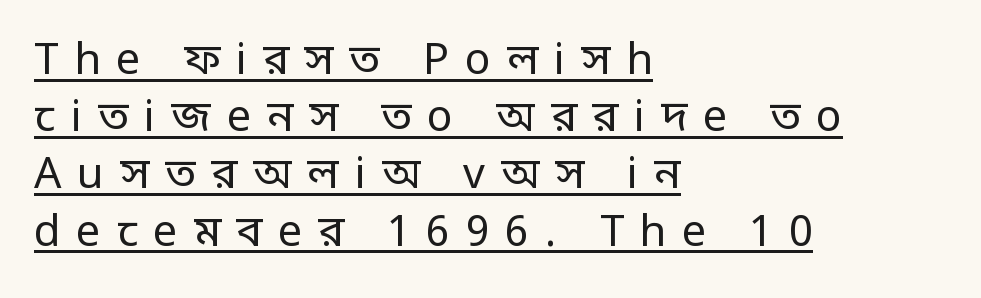
The image shows 43 px regular-weight, condensed sans-serif type, upright; set left-aligned, normal line spacing (1.33x), unusually wide letter spacing (+0.37 em), underlined; low stroke contrast.
